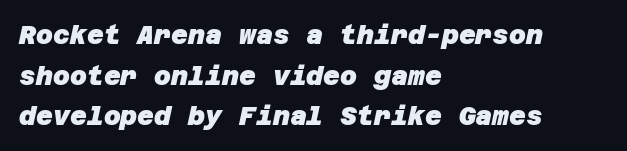
The image shows 26 px bold type; set left-aligned, normal line spacing (1.56x), normal letter spacing, not underlined.
